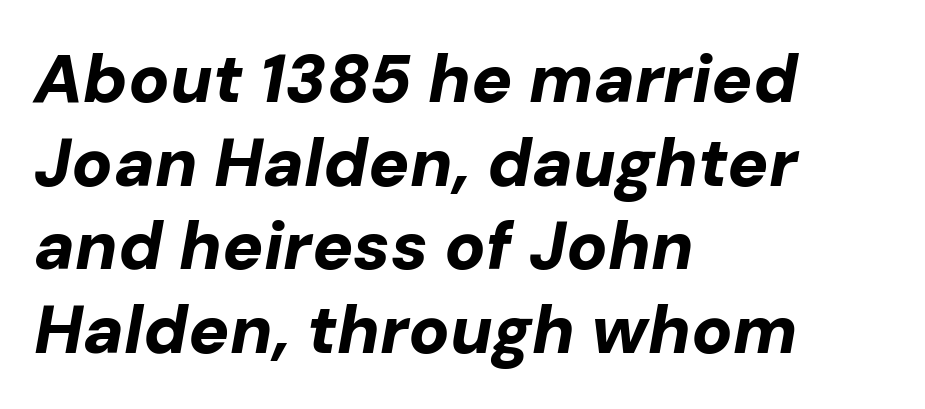
The letters are bold, with thick, heavy strokes. Letter spacing: default. The passage shown is not underscored anywhere. Do the characters align in a grid? No, the font is proportional.
